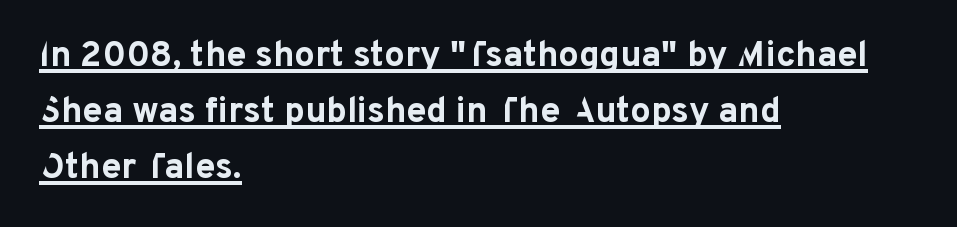
In terms of posture, this sample is upright. These lines are rendered in a variable-pitch font. Is there an underline? Yes — a line sits under the letters. Characters follow at the spacing the type designer built in. The rendering uses a bold face; every stroke is thick and dark.
